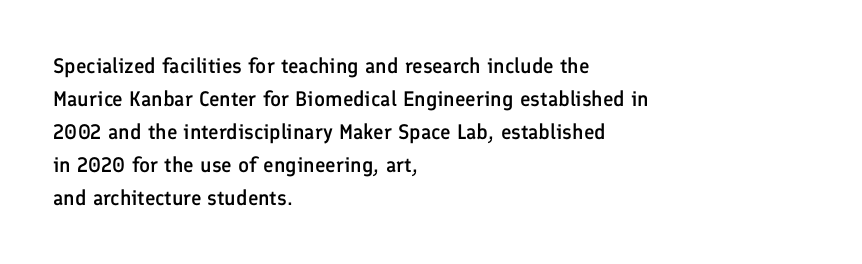
The image shows 21 px text type, upright; set left-aligned, normal line spacing (1.57x), normal letter spacing, not underlined.
